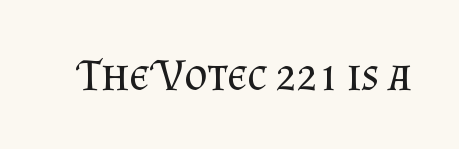
The image shows 45 px regular-weight serif type, upright; set normal letter spacing, not underlined; medium stroke contrast and a small x-height.
